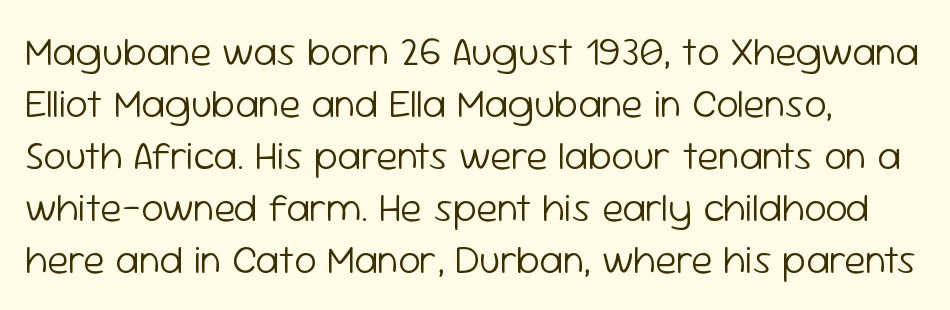
{"serif": "no", "italic": "no", "bold": "no", "weight": "light", "width": "normal", "stroke_contrast": "low", "x_height": "medium", "monospaced": "no", "underline": "no", "align": "left", "line_spacing": "normal", "line_spacing_ratio": 1.3, "letter_spacing": "normal", "letter_spacing_em": 0.0, "glyph_px": 40}
